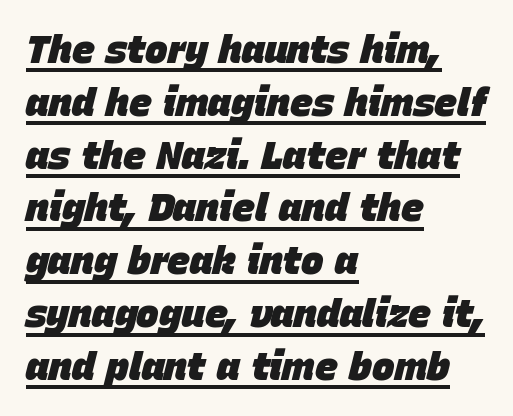
Normally led — the rows are evenly, conventionally spaced. The face used here appears with an underline applied. The lettering tilts uniformly, giving the passage an italic look. These lines carry a lot of weight — the face is fully bold. Proportional: the letters do not fall into vertical columns.
